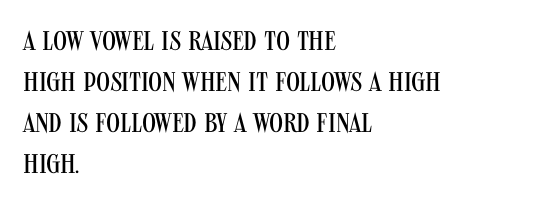
{"italic": "no", "bold": "no", "underline": "no", "align": "left", "line_spacing": "normal", "line_spacing_ratio": 1.52, "letter_spacing": "normal", "letter_spacing_em": 0.0, "glyph_px": 27}
